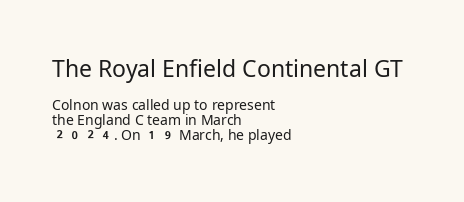
Here the glyphs are tracked normally, forming tight word shapes. Bold? No — there's no thickening of the strokes. No italicization has been applied; the sample stays upright. Which of the two is more prominent by size? The first, at the top. The passage shown is not underscored anywhere.
